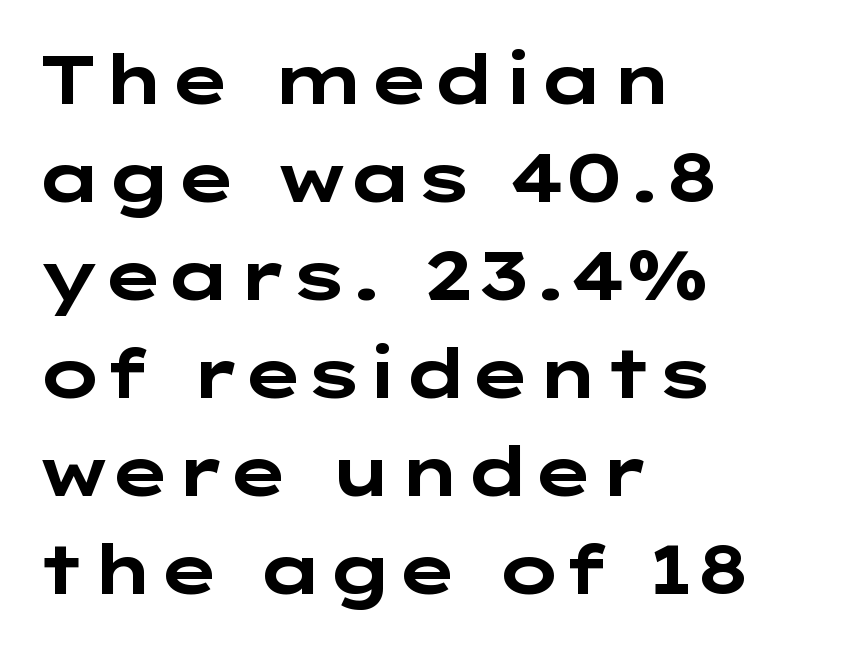
The image shows 68 px bold, wide sans-serif type, upright; set left-aligned, normal line spacing (1.44x), normal letter spacing, not underlined; low stroke contrast and a medium x-height.
